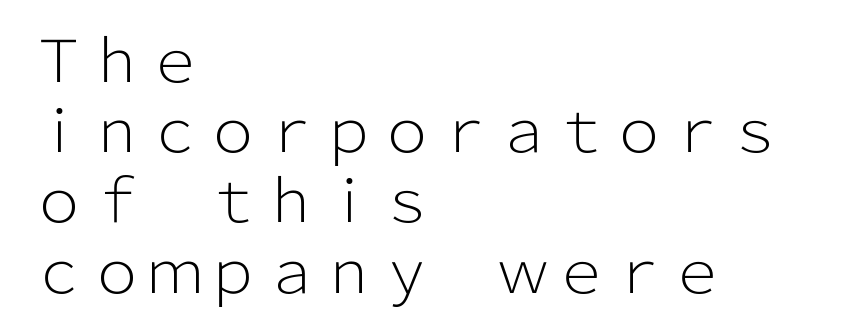
The passage shown has conventional tracking throughout. On a weight scale, this lands at 450 or below. A typesetter would mark this as roman, not italic. Nothing sits at the stroke ends, so this counts as sans-serif. The letters advance in unequal steps, a hallmark of proportional type. Clear beneath every line of the passage.
